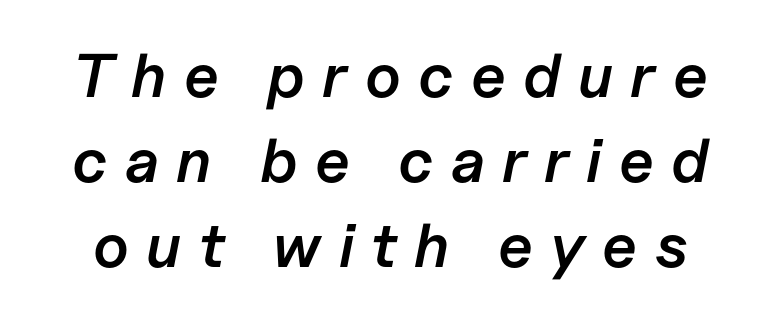
The image shows 62 px semibold type, italic (leaning right); set normal line spacing (1.37x), unusually wide letter spacing (+0.28 em), not underlined; low stroke contrast and a medium x-height.
